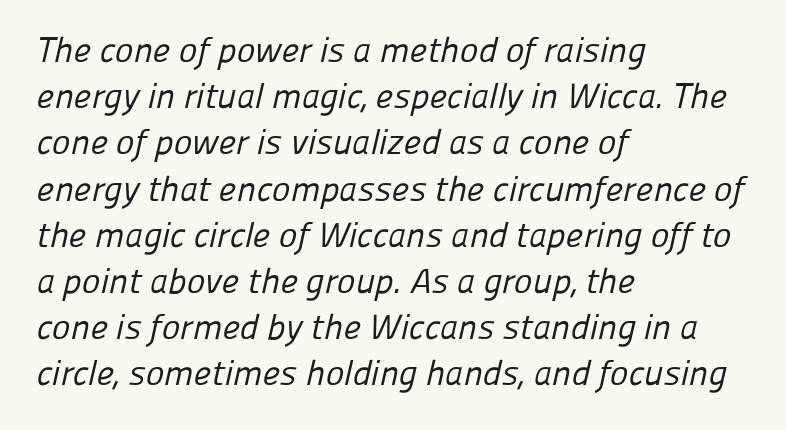
Q: Is the text bold? A: No.
Q: Is the typeface a serif or a sans-serif typeface? A: Sans-serif.
Q: Is the text underlined? A: No.
Q: How is the paragraph aligned? A: Left-aligned.
Q: Is the spacing between letters normal or unusually wide? A: Normal.
Q: Is the spacing between lines tight, normal or loose? A: Normal.
Q: Width (condensed, normal, or wide)? A: Normal.
Q: Stroke contrast? A: Low.
Q: x-height? A: Medium.
Q: Monospaced? A: No.
